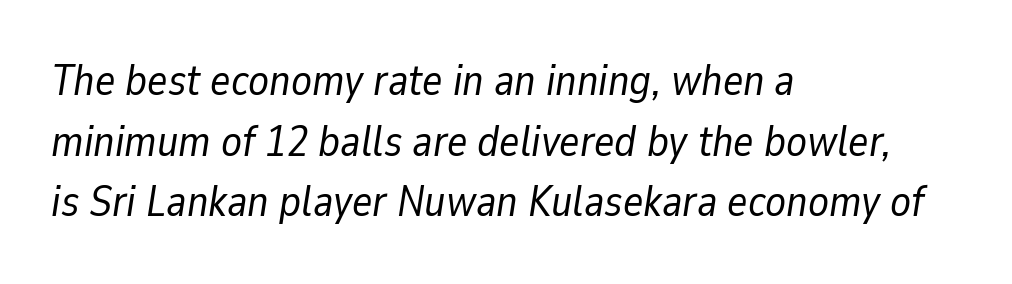
The image shows 43 px regular-weight type, italic (leaning right); set left-aligned, normal line spacing (1.41x), normal letter spacing, not underlined; low stroke contrast and a medium x-height.
